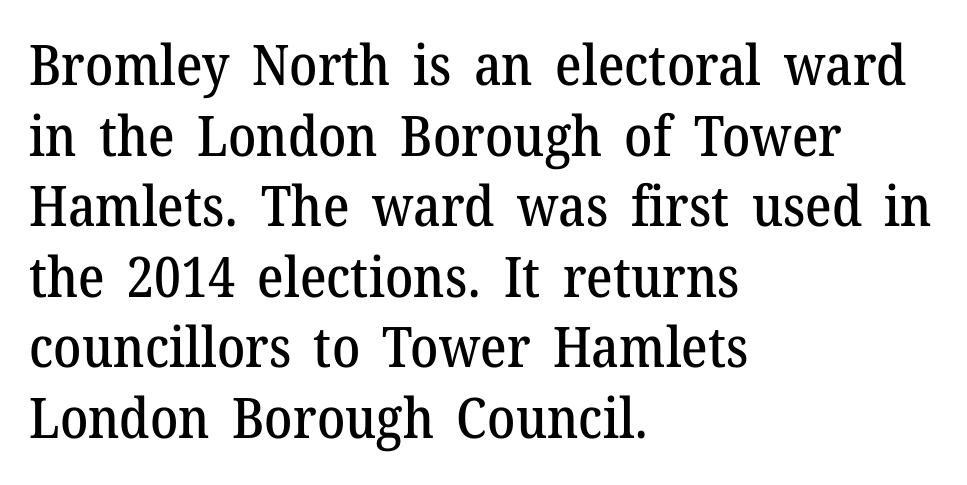
How would I describe the line gaps? Plain and ordinary. Honestly, the letter spacing is just normal — you wouldn't notice it. The gap between lines stays unmarked. The rendering anchors every line to the left-hand side.
